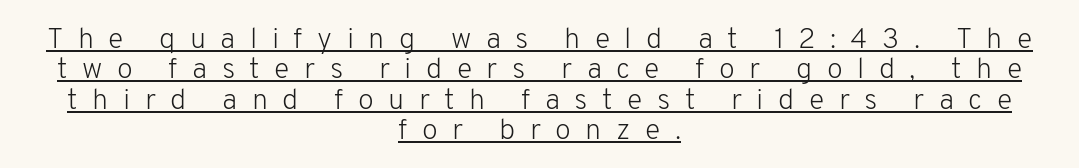
Q: Is the text bold? A: No.
Q: Is the text italic (slanted)? A: No, it is upright.
Q: Is the typeface a serif or a sans-serif typeface? A: Sans-serif.
Q: Is the text underlined? A: Yes.
Q: How is the paragraph aligned? A: Centered.
Q: Is the spacing between letters normal or unusually wide? A: Unusually wide.
Q: Is the spacing between lines tight, normal or loose? A: Tight.
Q: Width (condensed, normal, or wide)? A: Normal.
Q: Stroke contrast? A: Low.
Q: x-height? A: Medium.
Q: Monospaced? A: No.
